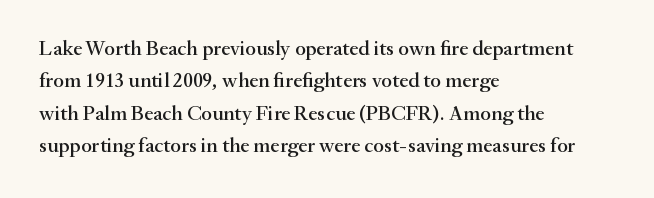
Q: Is the text italic (slanted)? A: No, it is upright.
Q: Is the text underlined? A: No.
Q: How is the paragraph aligned? A: Left-aligned.
Q: Is the spacing between letters normal or unusually wide? A: Normal.
Q: Is the spacing between lines tight, normal or loose? A: Normal.
